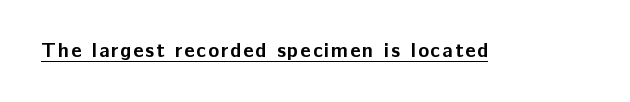
The font's upright variant was chosen for this text. The typesetting leans heavy: a genuine bold. Notice how a bar underscores the lettering throughout.
